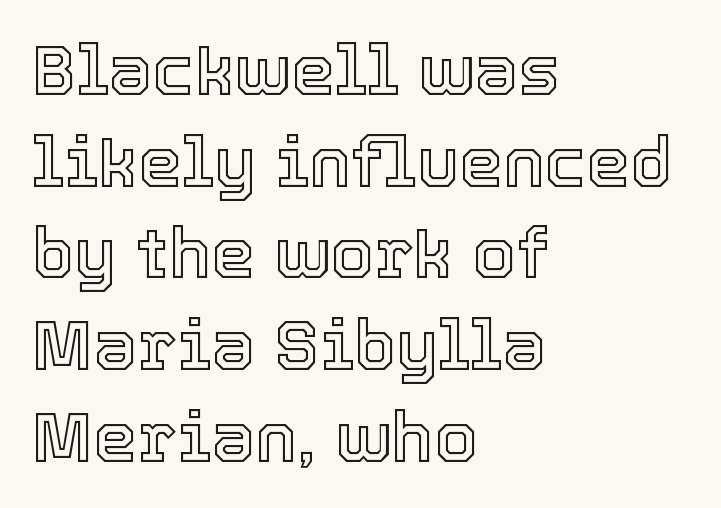
{"italic": "no", "width": "normal", "x_height": "medium", "monospaced": "no", "underline": "no", "align": "left", "line_spacing": "normal", "line_spacing_ratio": 1.31, "letter_spacing": "normal", "letter_spacing_em": 0.0, "glyph_px": 70}
